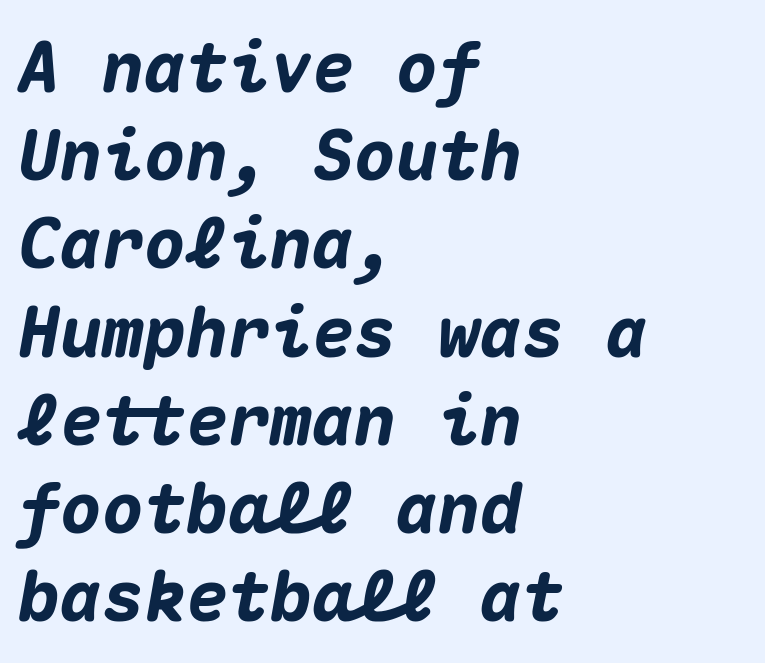
The image shows 70 px heavy type, italic (leaning right), monospaced; set left-aligned, normal line spacing (1.26x), normal letter spacing, not underlined; medium stroke contrast and a medium x-height.
